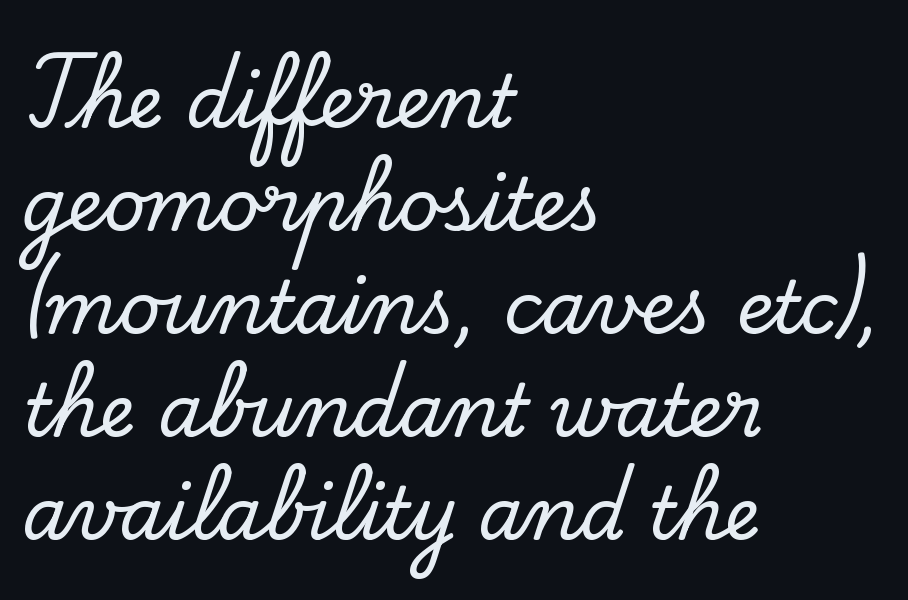
The image shows 72 px serif type; set left-aligned, normal line spacing (1.43x), normal letter spacing, not underlined; low stroke contrast and a small x-height.
